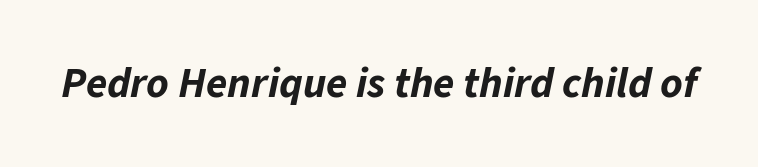
Quick note: underline off. Proportional: the letters do not fall into vertical columns. The letters are slanted; this is an italic face. Weight: bold. This rendering leaves character spacing at its baseline value.
